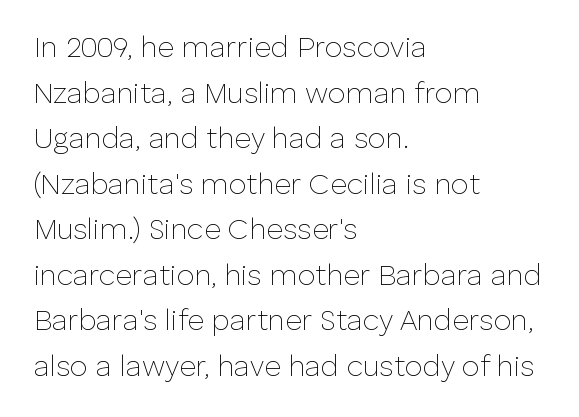
The image shows 29 px thin sans-serif type, upright; set left-aligned, normal line spacing (1.57x), normal letter spacing, not underlined; low stroke contrast and a medium x-height.
